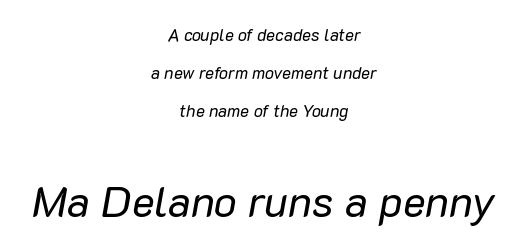
Heft: none added — not bold. The space directly below the letters is spotless. Between one letter and the next there's only the usual sliver of space. If you drew a line through each stem, it would be angled.
